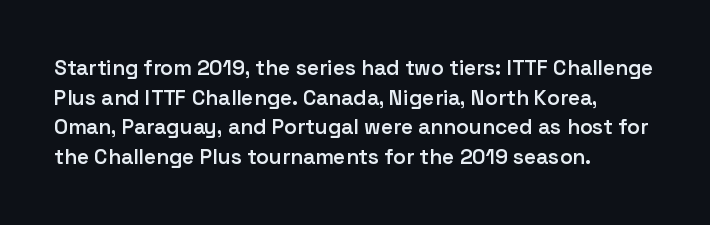
{"italic": "no", "bold": "semi", "underline": "no", "align": "left", "line_spacing": "normal", "line_spacing_ratio": 1.41, "letter_spacing": "normal", "letter_spacing_em": 0.0, "glyph_px": 21}
